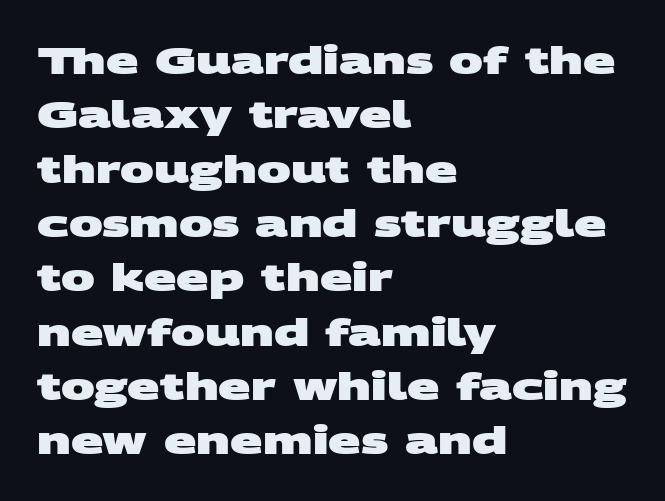
{"serif": "no", "bold": "yes", "weight": "heavy", "width": "wide", "stroke_contrast": "medium", "x_height": "large", "monospaced": "no", "underline": "no", "align": "left", "line_spacing": "normal", "line_spacing_ratio": 1.43, "letter_spacing": "normal", "letter_spacing_em": 0.0, "glyph_px": 38}
